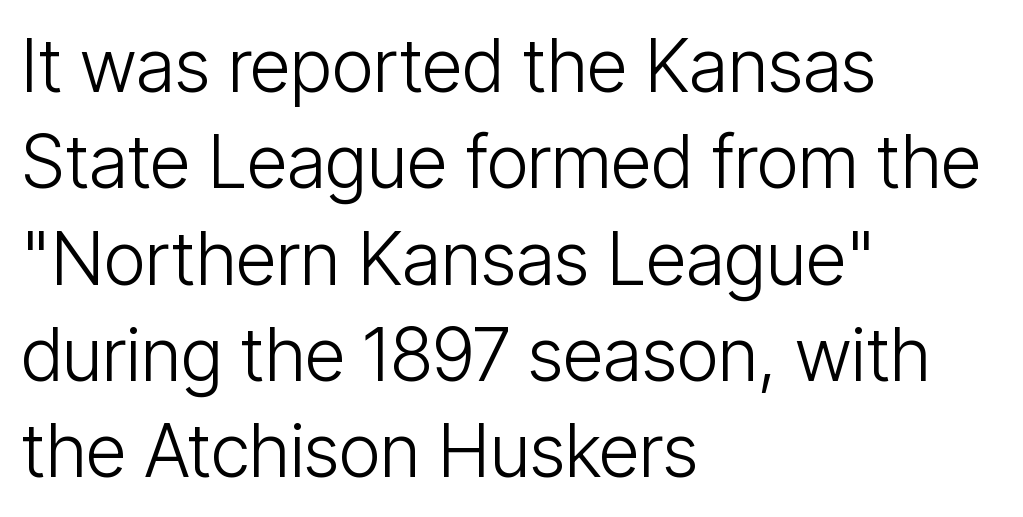
If you drew a ruler down the left edge, every line would touch it. I'd call this a sans setting — the letters go barefoot. Summary of vertical rhythm: regular, with standard interline spacing. Varying glyph widths throughout — classic text-font behaviour.
